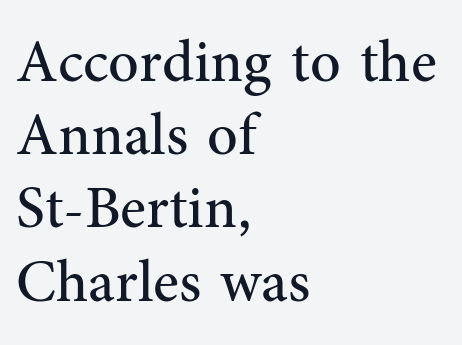
{"serif": "yes", "italic": "no", "bold": "no", "weight": "regular", "width": "normal", "stroke_contrast": "medium", "x_height": "medium", "monospaced": "no", "underline": "no", "align": "left", "line_spacing_ratio": 1.22, "letter_spacing": "normal", "letter_spacing_em": 0.0, "glyph_px": 60}
